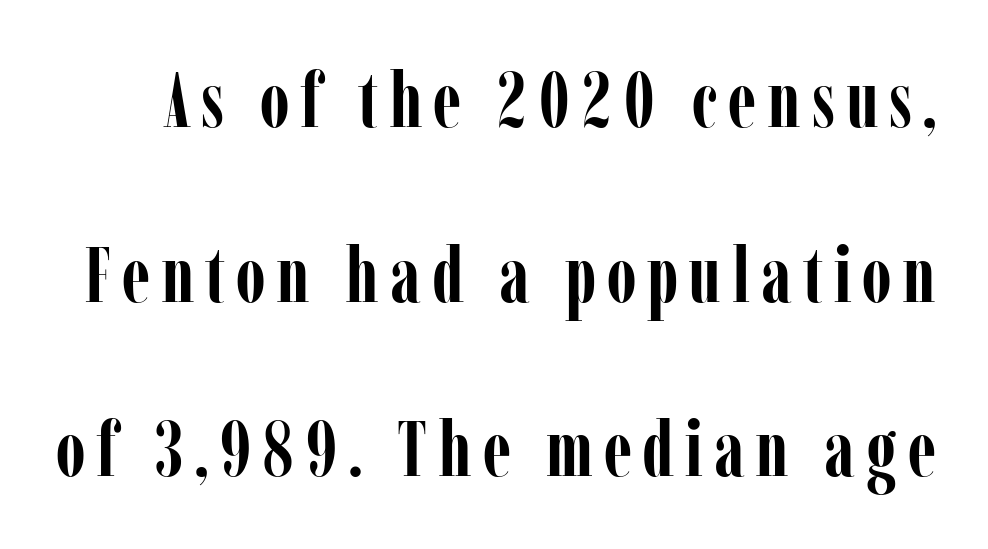
Q: Is the text bold? A: Yes.
Q: Is the text italic (slanted)? A: No, it is upright.
Q: Is the typeface a serif or a sans-serif typeface? A: Serif.
Q: Is the text underlined? A: No.
Q: Is the spacing between lines tight, normal or loose? A: Loose.
Q: Width (condensed, normal, or wide)? A: Condensed.
Q: Stroke contrast? A: Low.
Q: x-height? A: Medium.
Q: Monospaced? A: No.
